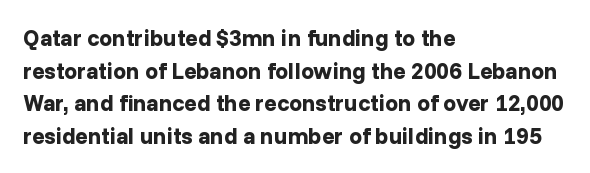
Here the glyphs are tracked normally, forming tight word shapes. One-word summary of the alignment: left. In terms of posture, this sample is upright. Notice how thick the strokes are: this is what a full bold looks like. The lines sit at an ordinary, default distance from one another.
